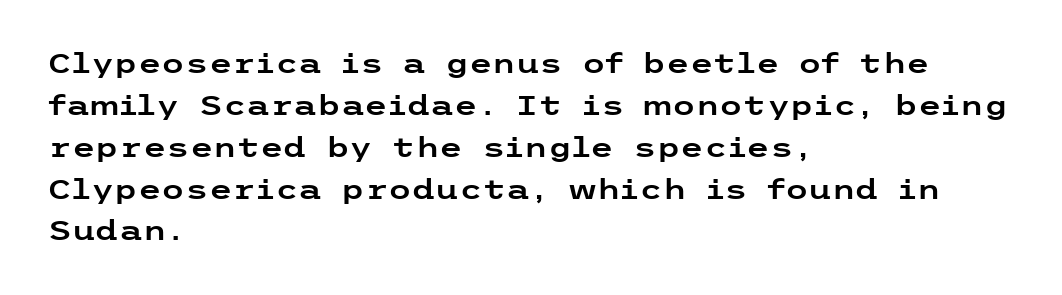
Q: Is the text italic (slanted)? A: No, it is upright.
Q: Is the text underlined? A: No.
Q: How is the paragraph aligned? A: Left-aligned.
Q: Is the spacing between letters normal or unusually wide? A: Normal.
Q: Is the spacing between lines tight, normal or loose? A: Normal.
